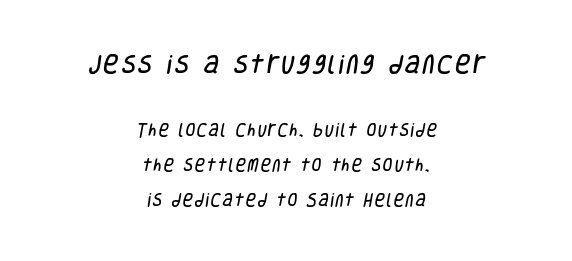
The image shows 21 px text type; set centered, loose line spacing (2.5x), not underlined; the first (top) block is 1.5x larger.
